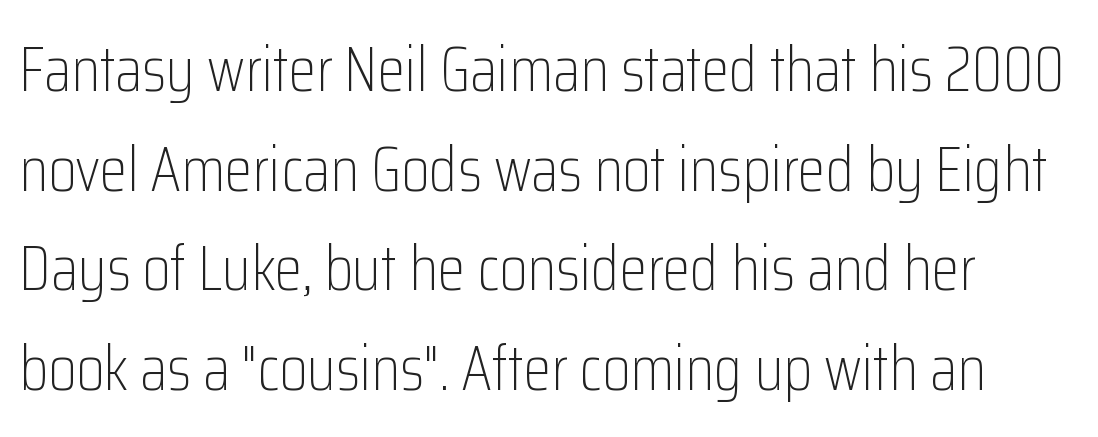
The image shows 63 px light, condensed sans-serif type, upright; set normal line spacing (1.58x), normal letter spacing, not underlined; low stroke contrast and a medium x-height.
